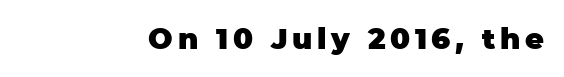
Nope, no serifs anywhere on these letters. Look at the stroke-to-counter ratio: heavy, a bold. The baseline area is clear. Character widths vary here, with narrow letters taking less room than wide ones. You can tell it's not italic because the verticals are truly vertical.
